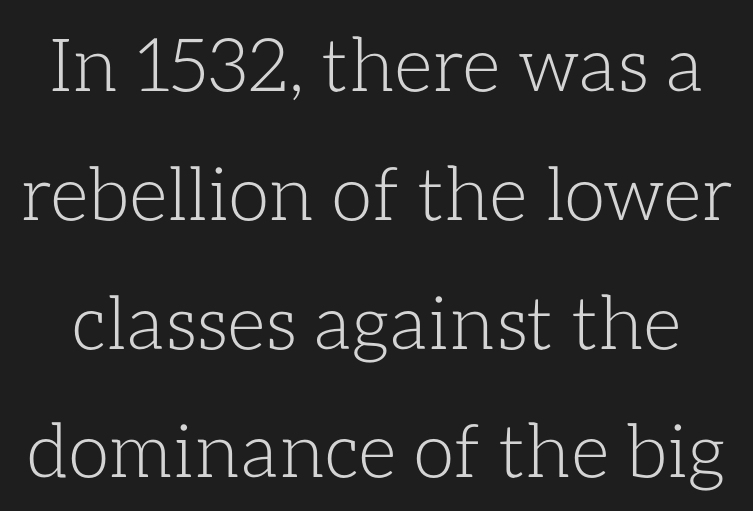
Q: Is the text bold? A: No.
Q: Is the text italic (slanted)? A: No, it is upright.
Q: Is the text underlined? A: No.
Q: Is the spacing between letters normal or unusually wide? A: Normal.
Q: Width (condensed, normal, or wide)? A: Normal.
Q: Stroke contrast? A: Low.
Q: x-height? A: Medium.
Q: Monospaced? A: No.
